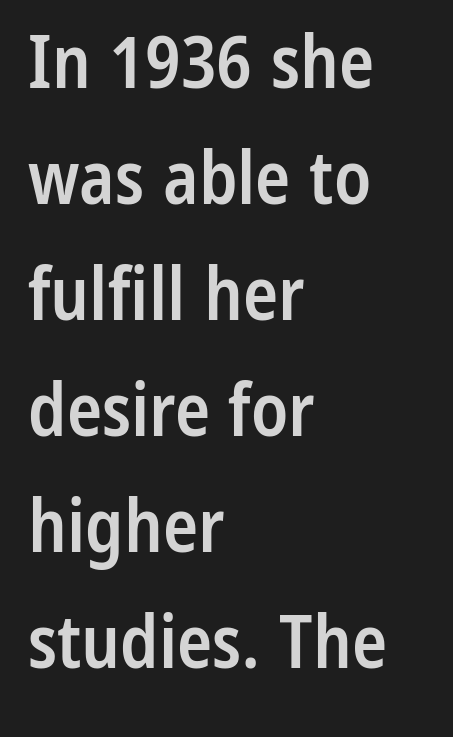
Q: Is the text bold? A: Semi-bold.
Q: Is the text italic (slanted)? A: No, it is upright.
Q: Is the typeface a serif or a sans-serif typeface? A: Sans-serif.
Q: Is the text underlined? A: No.
Q: How is the paragraph aligned? A: Left-aligned.
Q: Is the spacing between letters normal or unusually wide? A: Normal.
Q: Is the spacing between lines tight, normal or loose? A: Normal.
Q: Width (condensed, normal, or wide)? A: Condensed.
Q: Stroke contrast? A: Low.
Q: x-height? A: Medium.
Q: Monospaced? A: No.
